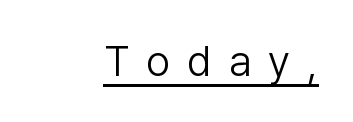
The image shows 43 px light sans-serif type, upright; set unusually wide letter spacing (+0.39 em), underlined; low stroke contrast and a medium x-height.
